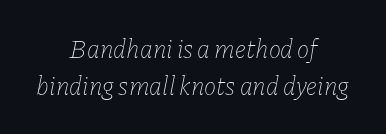
{"italic": "yes", "lean": "right", "slant_degrees": 11, "bold": "no", "underline": "no", "align": "center", "line_spacing": "normal", "line_spacing_ratio": 1.43, "letter_spacing": "normal", "letter_spacing_em": 0.0, "glyph_px": 26}
